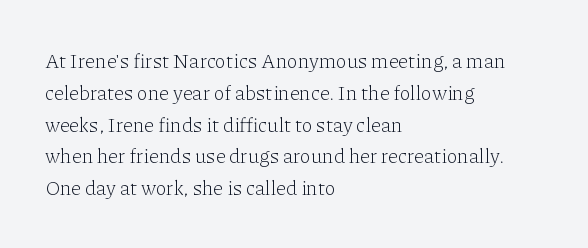
This is not heavy type; no bold has been used. Tracking here is standard; glyphs follow each other at the usual distance. Horizontal bands of white between lines are of average thickness. Underlining? Definitely not there. A student would call this left alignment; a typographer would say flush left, rag right.
